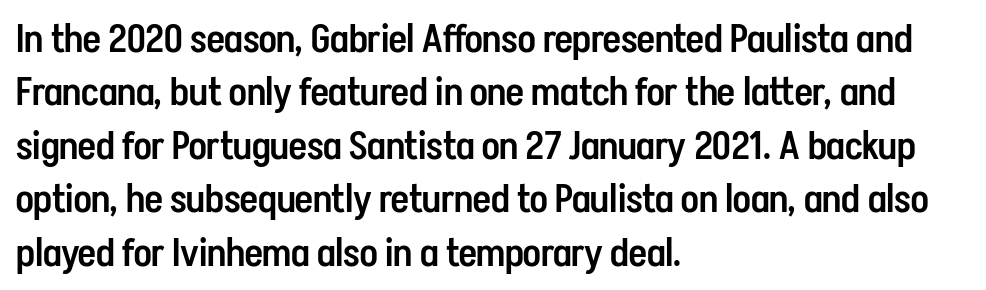
In terms of leading, this rendering sits right in the middle. Do the characters align in a grid? No, the font is proportional. Each glyph is drawn with semibold strokes, heavier than normal yet not fully bold. A classic flush-left, rag-right setting is used for this passage.
